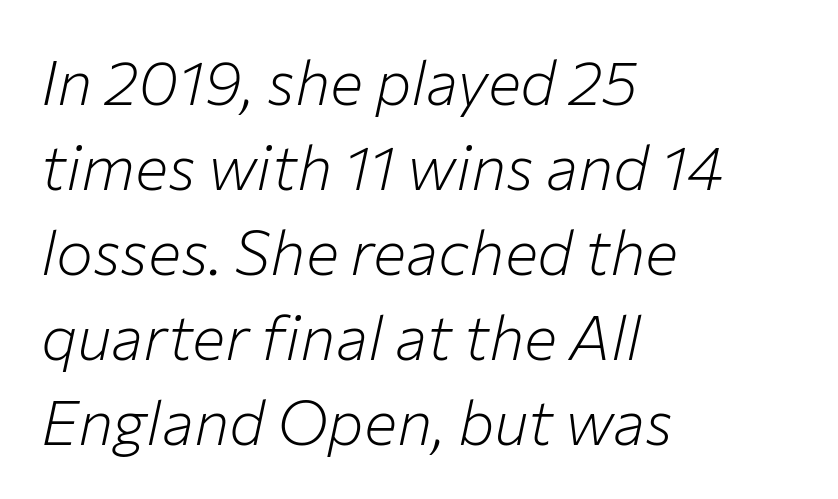
{"italic": "yes", "lean": "right", "slant_degrees": 12, "bold": "no", "weight": "light", "width": "normal", "stroke_contrast": "low", "x_height": "medium", "monospaced": "no", "underline": "no", "align": "left", "line_spacing": "normal", "line_spacing_ratio": 1.37, "letter_spacing": "normal", "letter_spacing_em": 0.0, "glyph_px": 62}
